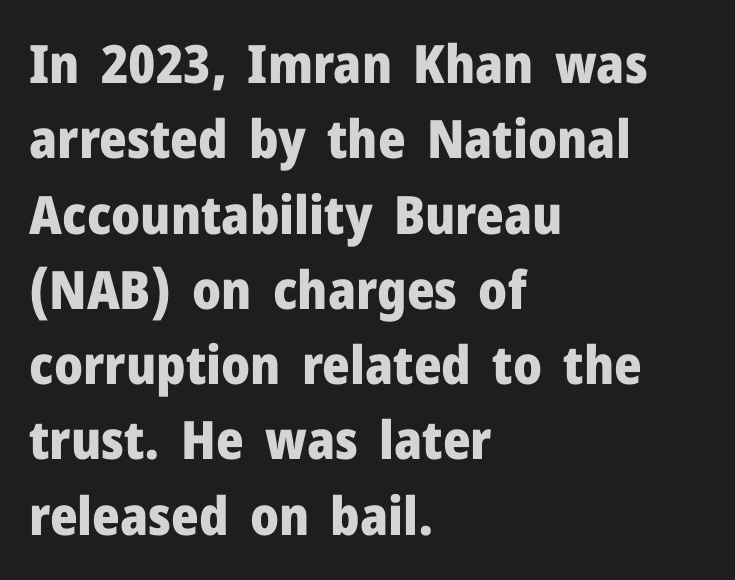
Q: Is the text bold? A: Yes.
Q: Is the text italic (slanted)? A: No, it is upright.
Q: Is the typeface a serif or a sans-serif typeface? A: Sans-serif.
Q: Is the text underlined? A: No.
Q: How is the paragraph aligned? A: Left-aligned.
Q: Is the spacing between letters normal or unusually wide? A: Normal.
Q: Is the spacing between lines tight, normal or loose? A: Normal.
Q: Width (condensed, normal, or wide)? A: Normal.
Q: Stroke contrast? A: Low.
Q: x-height? A: Medium.
Q: Monospaced? A: No.
